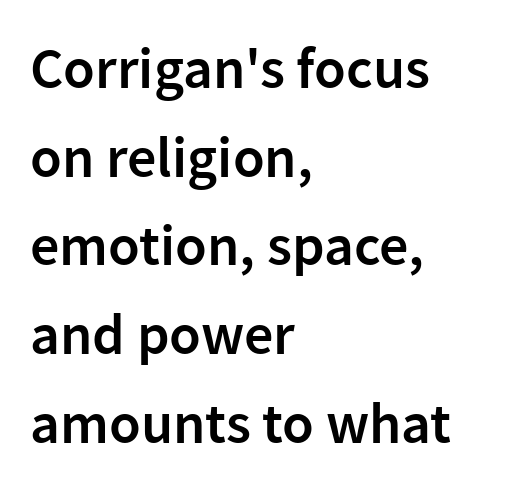
The image shows 58 px semibold sans-serif type, upright; set left-aligned, normal line spacing (1.53x), normal letter spacing, not underlined; low stroke contrast and a medium x-height.
